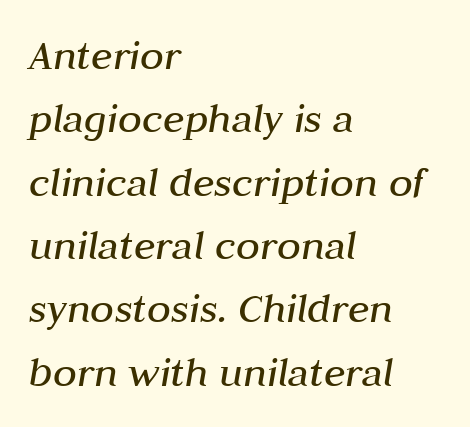
Q: Is the text bold? A: No.
Q: Is the text italic (slanted)? A: Yes, it leans right by about 10 degrees.
Q: Is the text underlined? A: No.
Q: How is the paragraph aligned? A: Left-aligned.
Q: Is the spacing between letters normal or unusually wide? A: Normal.
Q: Is the spacing between lines tight, normal or loose? A: Normal.
Q: Width (condensed, normal, or wide)? A: Normal.
Q: Stroke contrast? A: Medium.
Q: x-height? A: Medium.
Q: Monospaced? A: No.
